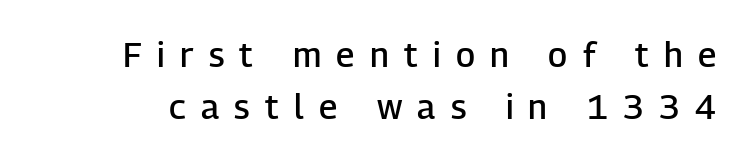
Q: Is the text bold? A: Semi-bold.
Q: Is the text italic (slanted)? A: No, it is upright.
Q: Is the typeface a serif or a sans-serif typeface? A: Sans-serif.
Q: Is the text underlined? A: No.
Q: Is the spacing between letters normal or unusually wide? A: Unusually wide.
Q: Is the spacing between lines tight, normal or loose? A: Normal.
Q: Width (condensed, normal, or wide)? A: Normal.
Q: Stroke contrast? A: Low.
Q: x-height? A: Medium.
Q: Monospaced? A: No.
